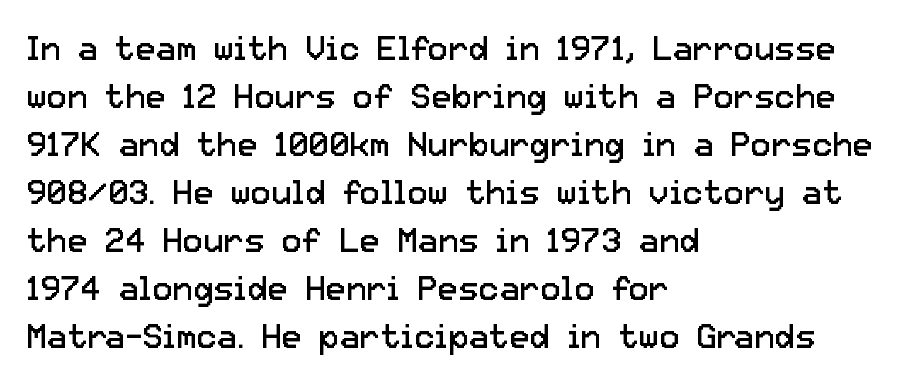
Italic? Not at all — the glyphs are vertical. The rendering uses natural spacing where letterforms have individual widths. Leftover space on each line is placed entirely after the last word. The horizontal fit of the characters is conventional and even. Does the type have serifs? No, each stem ends abruptly. Compared with a typical body face, this is equally light or lighter still.
